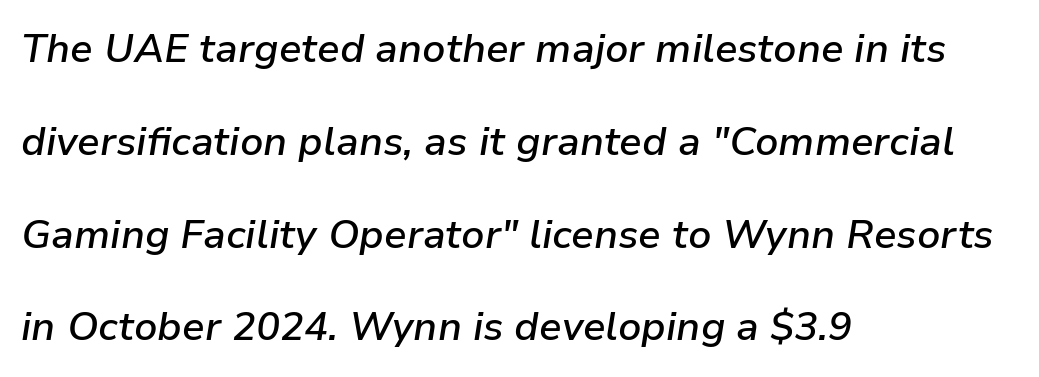
The lettering tilts uniformly, giving the passage an italic look. Where is the straight margin? On the left. Descenders hang freely into open space. The font is running at a semibold setting, under full bold. One glance says open: line gaps are wider than usual.
